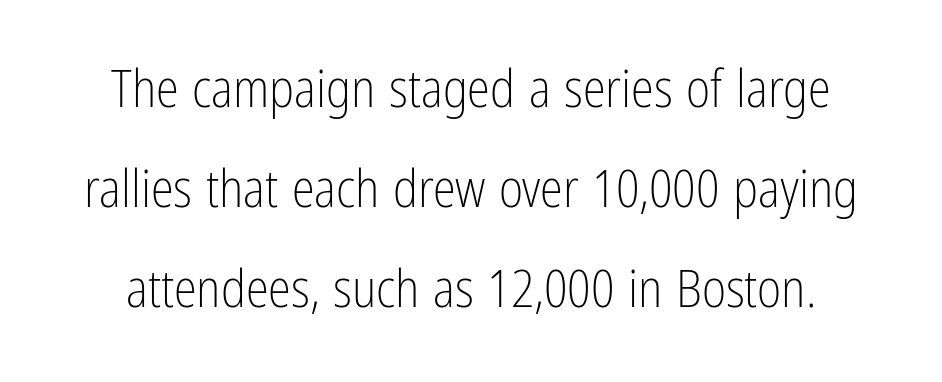
Q: Is the text bold? A: No.
Q: Is the text italic (slanted)? A: No, it is upright.
Q: Is the typeface a serif or a sans-serif typeface? A: Sans-serif.
Q: Is the text underlined? A: No.
Q: Is the spacing between letters normal or unusually wide? A: Normal.
Q: Is the spacing between lines tight, normal or loose? A: Loose.
Q: Width (condensed, normal, or wide)? A: Condensed.
Q: Stroke contrast? A: Low.
Q: x-height? A: Medium.
Q: Monospaced? A: No.
